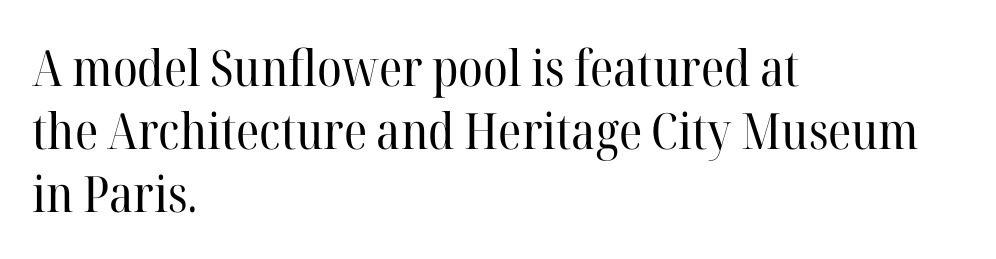
Q: Is the text bold? A: No.
Q: Is the text italic (slanted)? A: No, it is upright.
Q: Is the typeface a serif or a sans-serif typeface? A: Serif.
Q: Is the text underlined? A: No.
Q: How is the paragraph aligned? A: Left-aligned.
Q: Is the spacing between letters normal or unusually wide? A: Normal.
Q: Is the spacing between lines tight, normal or loose? A: Normal.
Q: Width (condensed, normal, or wide)? A: Normal.
Q: Stroke contrast? A: High.
Q: x-height? A: Medium.
Q: Monospaced? A: No.
